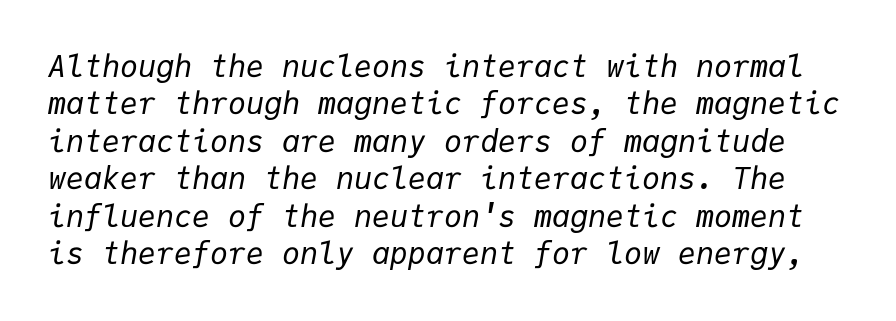
The image shows 30 px regular-weight type, italic (leaning right), monospaced; set normal line spacing (1.25x), normal letter spacing, not underlined; low stroke contrast and a medium x-height.
